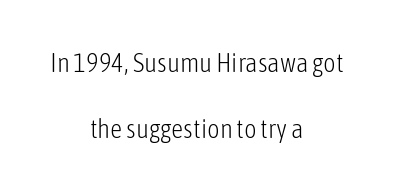
Stem width sits at or under what a default text font uses. The area under the type is left untouched. Short note: letters normally spaced. The typesetter chose a symmetrical, centered arrangement here. Does the lettering tilt? It doesn't — this is upright.
